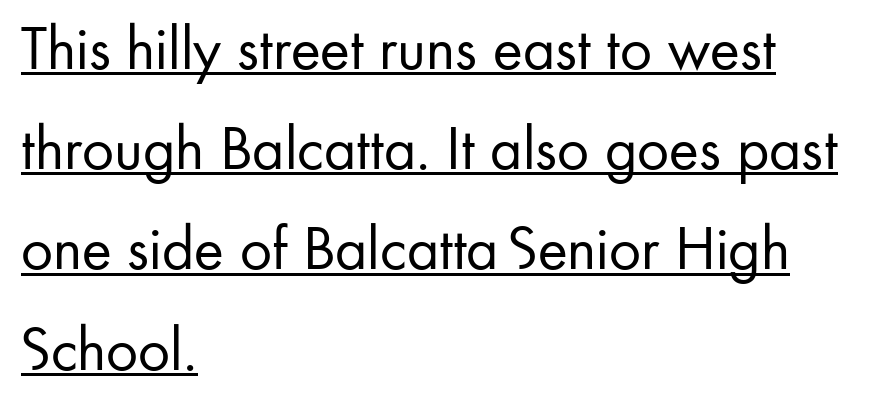
You could call the tracking neutral — neither tight nor loose. Weight: in the light-to-regular range. Looks like regular typesetting: each glyph gets only the width it needs. Horizontal alignment here is leftward, the default for most running prose.
